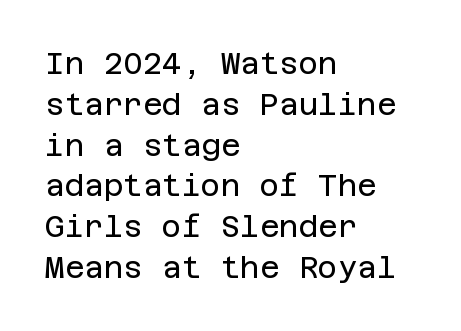
A roman cut, with each character standing at attention. The space directly below the letters is spotless. Whoever set this chose a conventional vertical rhythm. You can tell from the bare stems that sans-serif type was used.
